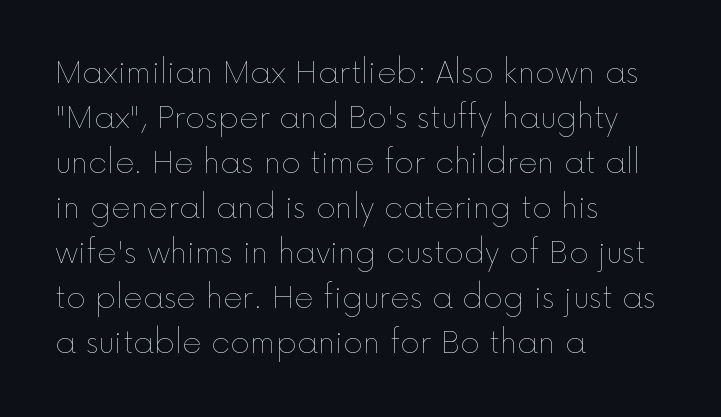
You could not count columns in this text — the font is proportionally spaced. The letters sit at their default tracking, neither squeezed nor spread. Students, observe: this is what conventionally led text looks like. This is the regular roman posture of the typeface. Where is the straight margin? On the left. The characters are drawn with everyday or finer stroke widths.
